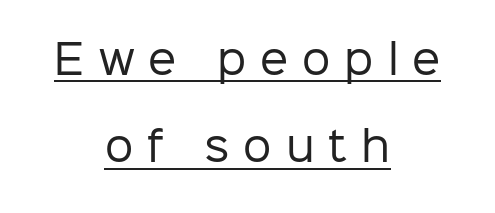
{"serif": "no", "italic": "no", "bold": "no", "weight": "regular", "width": "normal", "stroke_contrast": "low", "x_height": "medium", "monospaced": "no", "underline": "yes", "align": "center", "line_spacing": "loose", "line_spacing_ratio": 2.18, "letter_spacing": "wide", "letter_spacing_em": 0.35, "glyph_px": 40}
